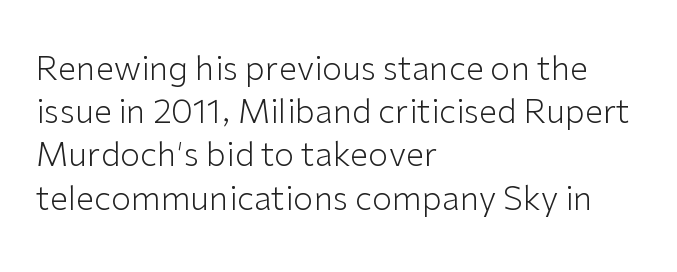
Q: Is the text bold? A: No.
Q: Is the text italic (slanted)? A: No, it is upright.
Q: Is the typeface a serif or a sans-serif typeface? A: Sans-serif.
Q: Is the text underlined? A: No.
Q: How is the paragraph aligned? A: Left-aligned.
Q: Is the spacing between letters normal or unusually wide? A: Normal.
Q: Is the spacing between lines tight, normal or loose? A: Normal.
Q: Width (condensed, normal, or wide)? A: Normal.
Q: Stroke contrast? A: Low.
Q: x-height? A: Medium.
Q: Monospaced? A: No.
